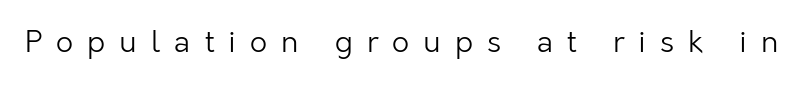
The image shows 30 px light sans-serif type, upright; set unusually wide letter spacing (+0.47 em), not underlined; low stroke contrast and a medium x-height.
